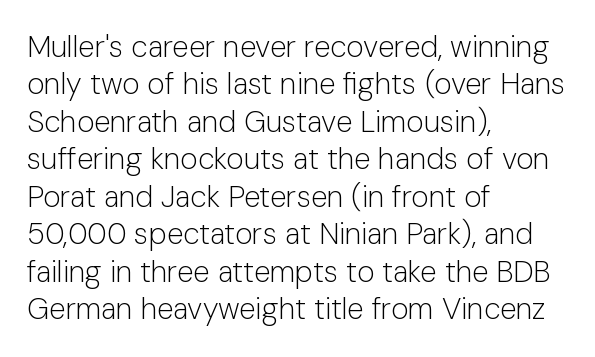
The image shows 30 px light sans-serif type, upright; set left-aligned, normal line spacing (1.25x), normal letter spacing, not underlined; low stroke contrast and a medium x-height.
